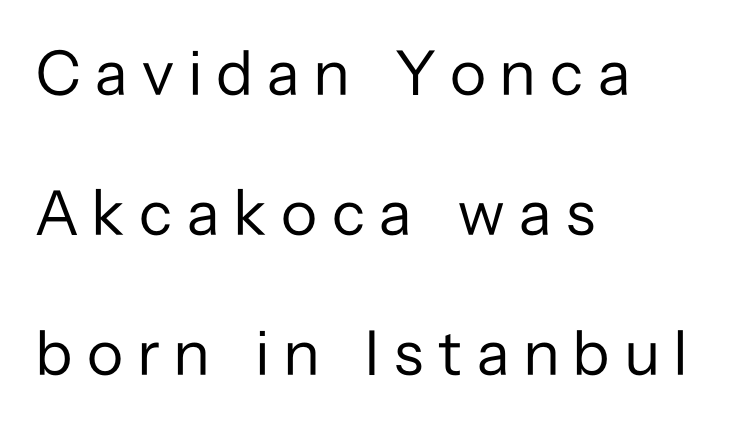
{"serif": "no", "italic": "no", "bold": "no", "weight": "regular", "width": "normal", "stroke_contrast": "low", "x_height": "medium", "monospaced": "no", "underline": "no", "align": "left", "line_spacing": "loose", "line_spacing_ratio": 2.19, "letter_spacing": "wide", "letter_spacing_em": 0.23, "glyph_px": 64}
